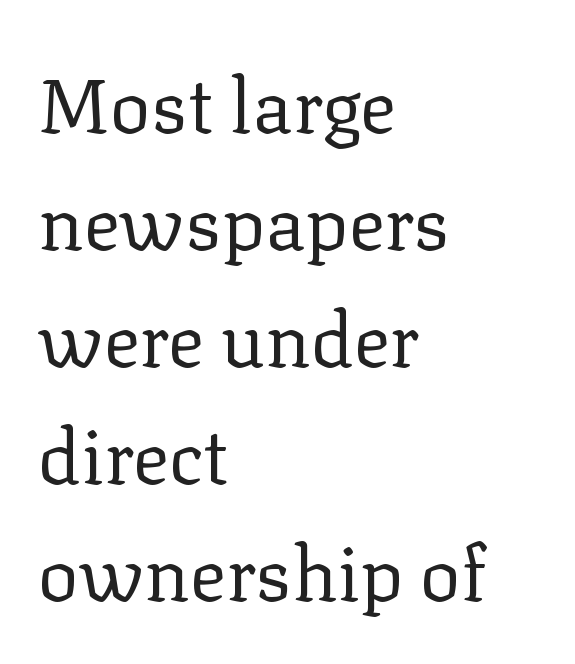
Which margin do the lines hug? The left one — the right edge is uneven. Nothing unusual about the tracking: characters are spaced as the font intends. These lines were composed using upright roman letters. A typesetter would call this leading conventional body-copy spacing. The space beneath each line is pristine and unruled.
